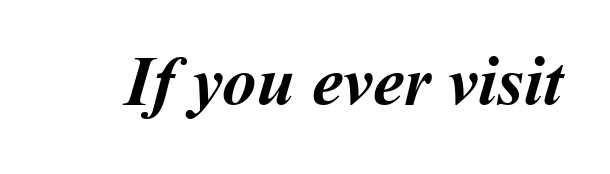
The image shows 69 px semibold type; set normal letter spacing, not underlined; medium stroke contrast and a medium x-height.
